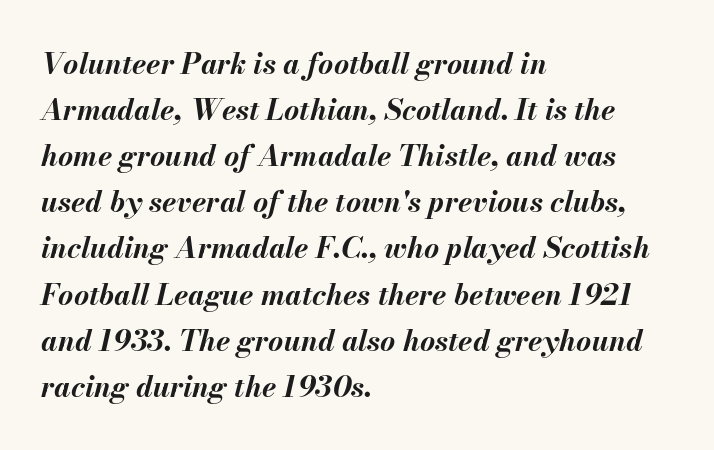
The image shows 29 px bold type, italic (leaning right); set left-aligned, normal line spacing (1.59x), normal letter spacing, not underlined; medium stroke contrast and a small x-height.
